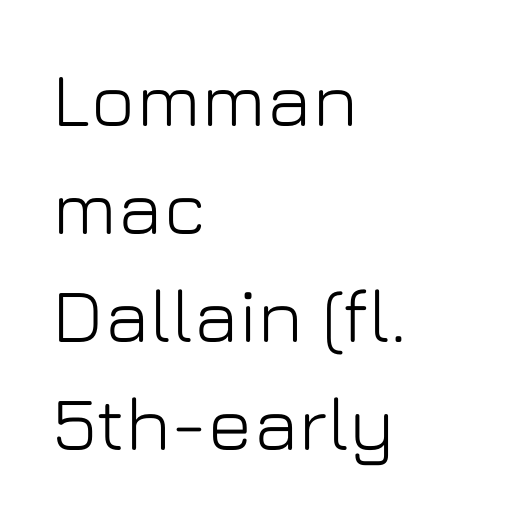
The image shows 76 px sans-serif type, upright; set left-aligned, normal line spacing (1.42x), normal letter spacing, not underlined; low stroke contrast and a medium x-height.
